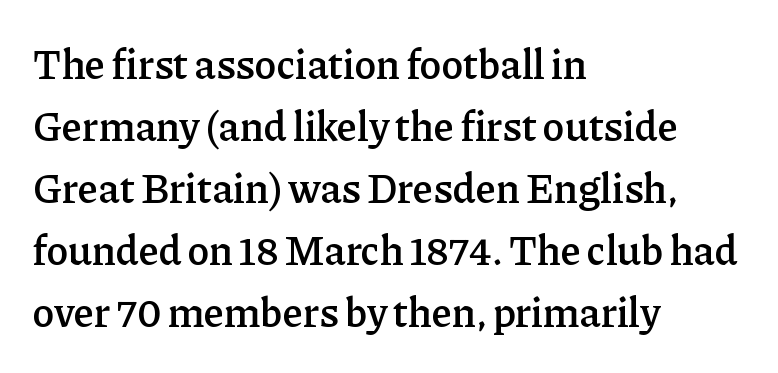
The image shows 41 px semibold serif type, upright; set left-aligned, normal line spacing (1.51x), normal letter spacing, not underlined; low stroke contrast and a medium x-height.
